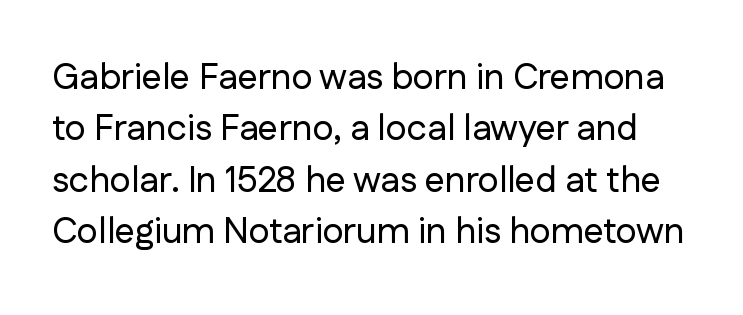
The image shows 36 px sans-serif type, upright; set normal line spacing (1.43x), normal letter spacing, not underlined; low stroke contrast and a medium x-height.
